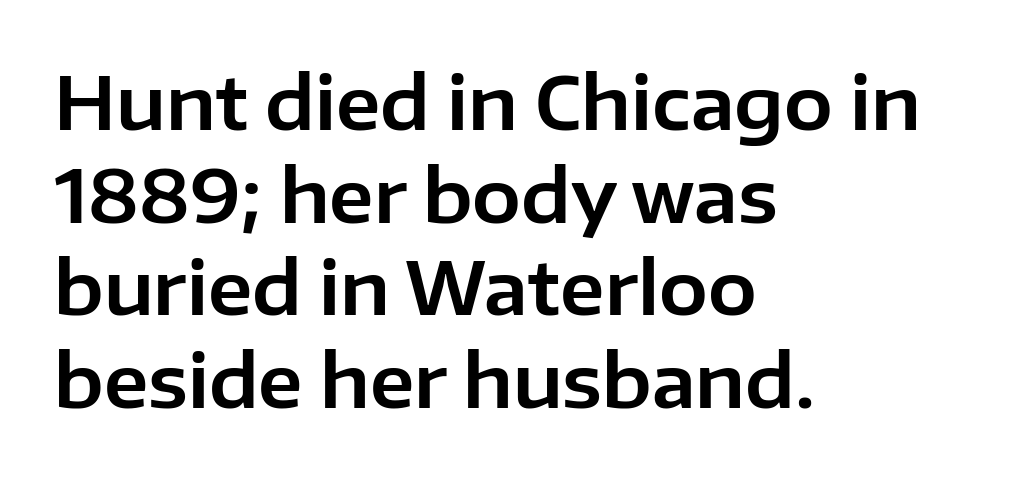
Q: Is the text italic (slanted)? A: No, it is upright.
Q: Is the typeface a serif or a sans-serif typeface? A: Sans-serif.
Q: Is the text underlined? A: No.
Q: How is the paragraph aligned? A: Left-aligned.
Q: Is the spacing between letters normal or unusually wide? A: Normal.
Q: Is the spacing between lines tight, normal or loose? A: Normal.
Q: Width (condensed, normal, or wide)? A: Normal.
Q: Stroke contrast? A: Low.
Q: x-height? A: Medium.
Q: Monospaced? A: No.
